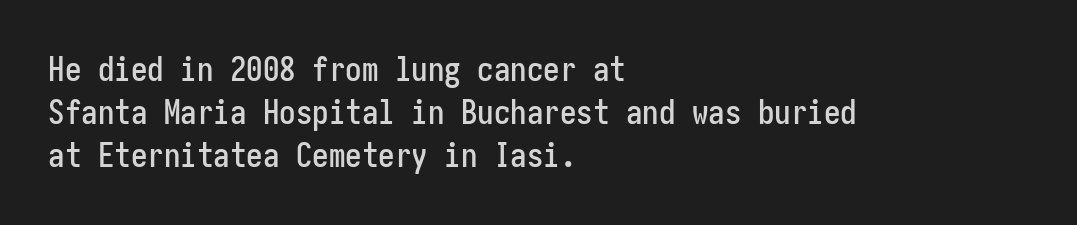
Q: Is the text italic (slanted)? A: No, it is upright.
Q: Is the typeface a serif or a sans-serif typeface? A: Sans-serif.
Q: Is the text underlined? A: No.
Q: How is the paragraph aligned? A: Left-aligned.
Q: Is the spacing between letters normal or unusually wide? A: Normal.
Q: Is the spacing between lines tight, normal or loose? A: Normal.
Q: Width (condensed, normal, or wide)? A: Condensed.
Q: Stroke contrast? A: Low.
Q: x-height? A: Medium.
